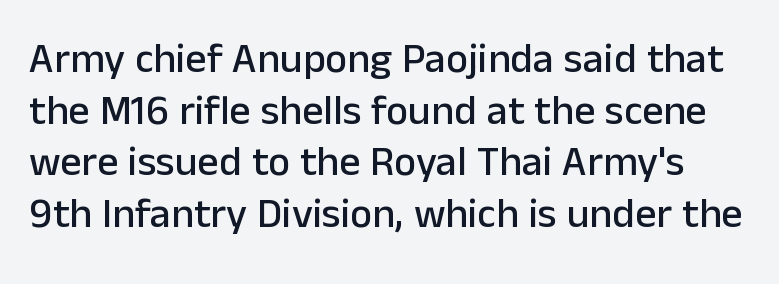
The type family on display is of the sans-serif kind. Decoration check: the copy has no underline. Students, note that the glyphs here touch the page at normal intervals. The typography opts for an upright posture over an oblique one. Note the varied advance widths — an 'i' is clearly narrower than an 'm'.
